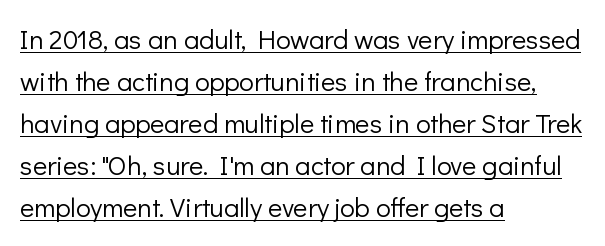
The image shows 27 px text type, upright; set left-aligned, normal line spacing (1.56x), normal letter spacing, underlined.
